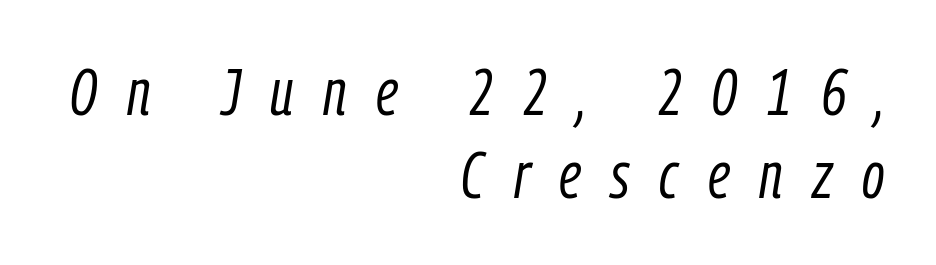
Notice how the passage keeps a crisp vertical edge on the right only. This rendering features lettering with no underline. If you measured baseline to baseline, you'd find a middling distance. Heft: none added — not bold. These lines are rendered in a variable-pitch font. Quick note: italic.
